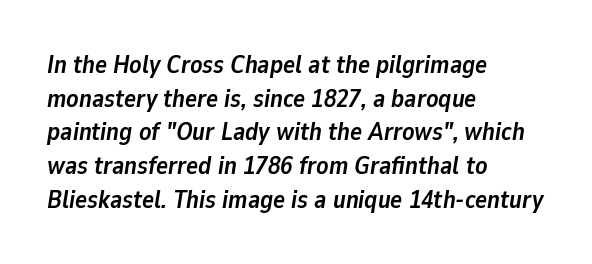
Anything drawn beneath the words? Only blank space. The designer left line spacing at the default. Alignment: flush left. This is oblique type, the kind used for emphasis or titles. Short note: letters normally spaced. Typesetter's note: full bold, strokes at maximum text heaviness.
